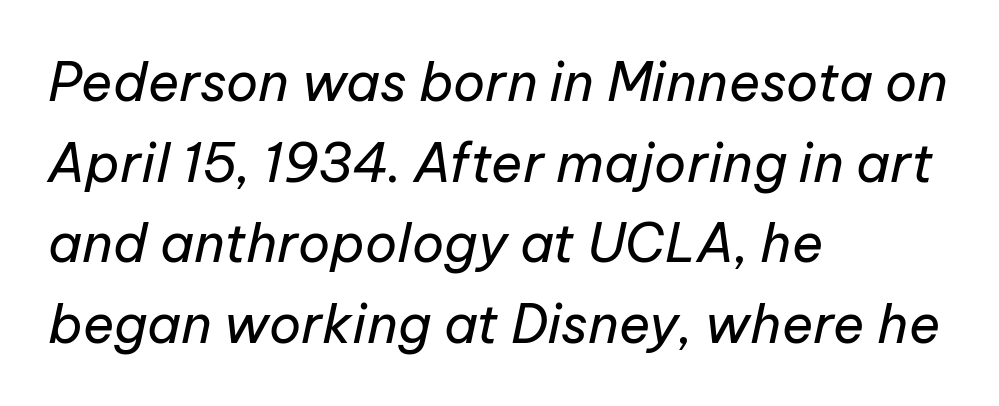
Q: Is the text bold? A: No.
Q: Is the text italic (slanted)? A: Yes, it leans right by about 12 degrees.
Q: Is the text underlined? A: No.
Q: How is the paragraph aligned? A: Left-aligned.
Q: Is the spacing between letters normal or unusually wide? A: Normal.
Q: Is the spacing between lines tight, normal or loose? A: Normal.
Q: Width (condensed, normal, or wide)? A: Normal.
Q: Stroke contrast? A: Low.
Q: x-height? A: Medium.
Q: Monospaced? A: No.
